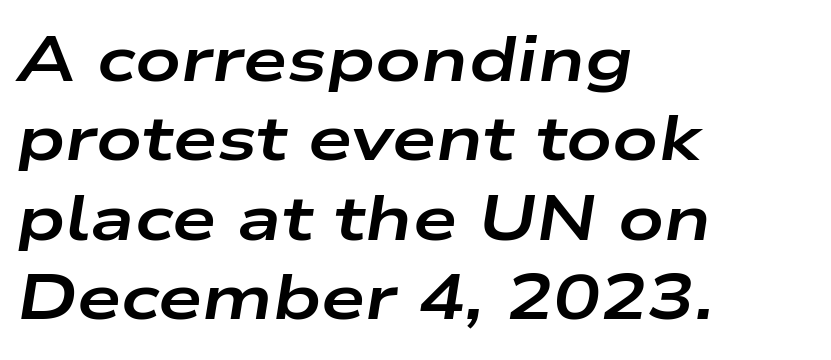
Descenders are the only things crossing below the line. The letters are slanted; this is an italic face. Proportional: the letters do not fall into vertical columns. Leftover space on each line is placed entirely after the last word. A typesetter would call this leading conventional body-copy spacing.
